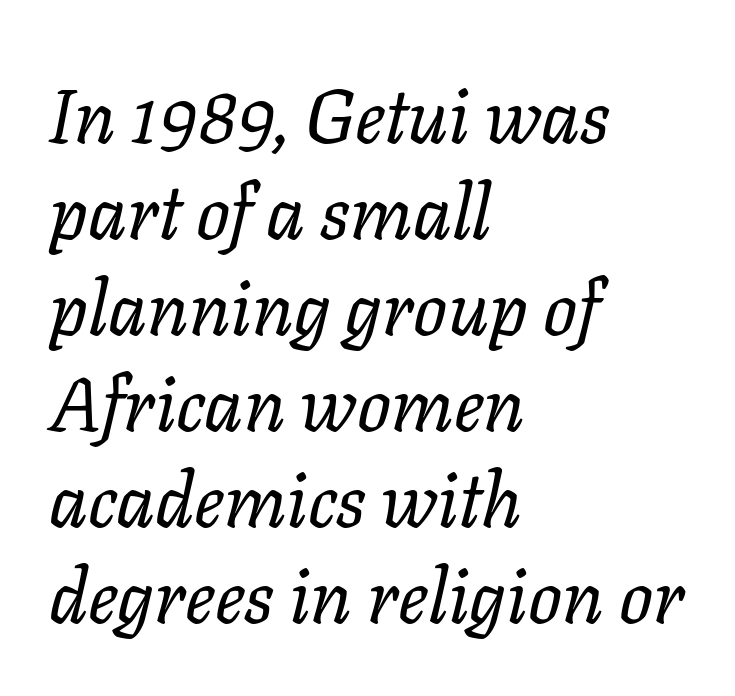
{"italic": "yes", "lean": "right", "slant_degrees": 11, "bold": "no", "weight": "regular", "width": "normal", "stroke_contrast": "low", "x_height": "medium", "monospaced": "no", "underline": "no", "align": "left", "line_spacing": "normal", "line_spacing_ratio": 1.28, "letter_spacing": "normal", "letter_spacing_em": 0.0, "glyph_px": 75}
